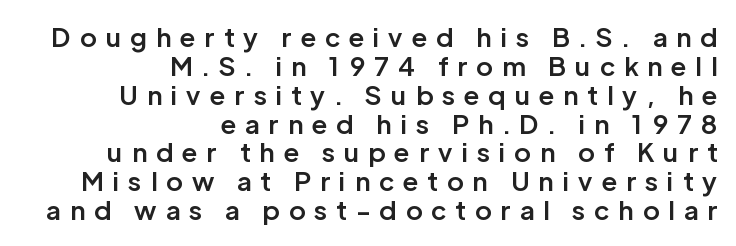
Q: Is the text bold? A: Semi-bold.
Q: Is the text italic (slanted)? A: No, it is upright.
Q: Is the text underlined? A: No.
Q: How is the paragraph aligned? A: Right-aligned.
Q: Is the spacing between letters normal or unusually wide? A: Unusually wide.
Q: Is the spacing between lines tight, normal or loose? A: Tight.
